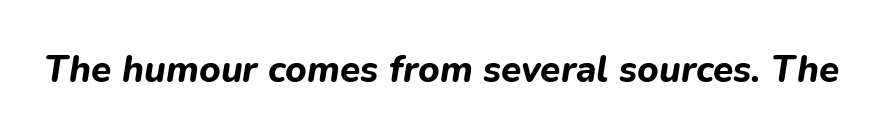
Is this a fixed-width face? No — the glyphs have proportional, varying widths. Observe the ordinary spacing: letters are neighbours, not strangers. The letters are bold, with thick, heavy strokes. The zone under the glyphs is completely vacant. Style check: oblique.
